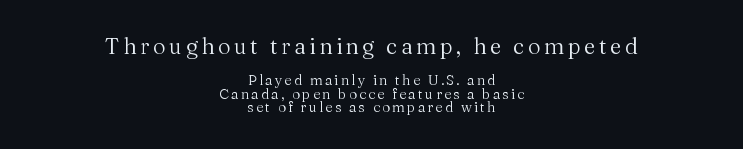
Q: Is the text bold? A: No.
Q: Is the text italic (slanted)? A: No, it is upright.
Q: Is the text underlined? A: No.
Q: How is the paragraph aligned? A: Centered.
Q: Is the spacing between lines tight, normal or loose? A: Tight.
Q: Which block of text is set in a larger size, the first (top) or the second (bottom)? A: The first (top) one.
